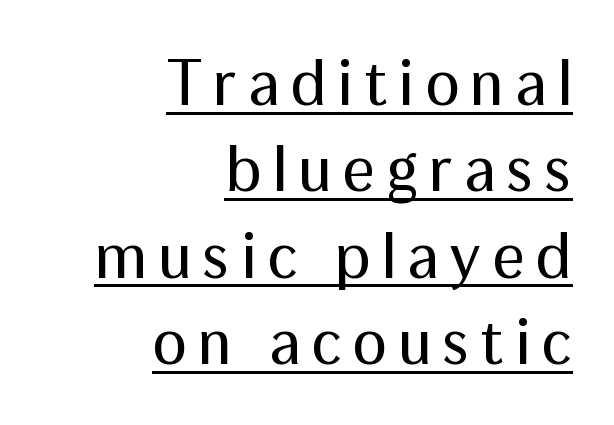
Q: Is the text bold? A: No.
Q: Is the text italic (slanted)? A: No, it is upright.
Q: Is the typeface a serif or a sans-serif typeface? A: Sans-serif.
Q: Is the text underlined? A: Yes.
Q: How is the paragraph aligned? A: Right-aligned.
Q: Is the spacing between lines tight, normal or loose? A: Normal.
Q: Width (condensed, normal, or wide)? A: Normal.
Q: Stroke contrast? A: Medium.
Q: x-height? A: Medium.
Q: Monospaced? A: No.
